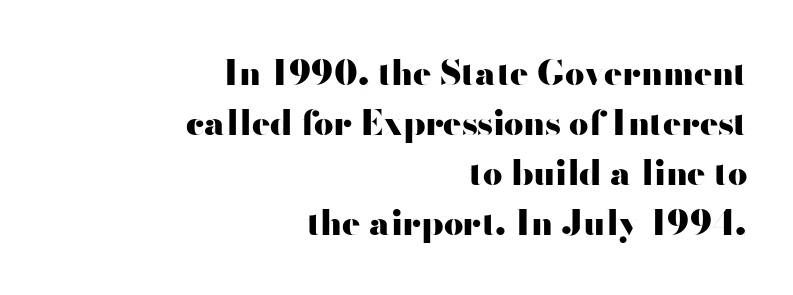
{"italic": "no", "bold": "yes", "weight": "heavy", "width": "wide", "stroke_contrast": "high", "x_height": "small", "monospaced": "no", "underline": "no", "align": "right", "line_spacing": "normal", "line_spacing_ratio": 1.47, "letter_spacing": "normal", "letter_spacing_em": 0.0, "glyph_px": 34}
